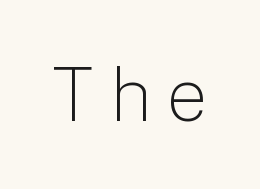
Spacing verdict: proportional, widths tailored to each character. The axis of the letterforms is exactly vertical. The rendering inserts visible extra space after every character. Is this a sans? Yes — the strokes have no serifs. Lines of text with bare space underneath.
